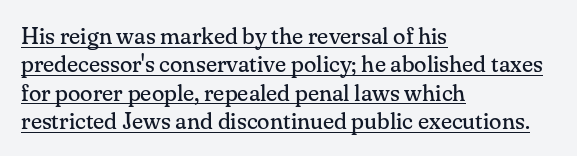
The image shows 23 px text type, upright; set left-aligned, line spacing 1.23x, normal letter spacing, underlined.
